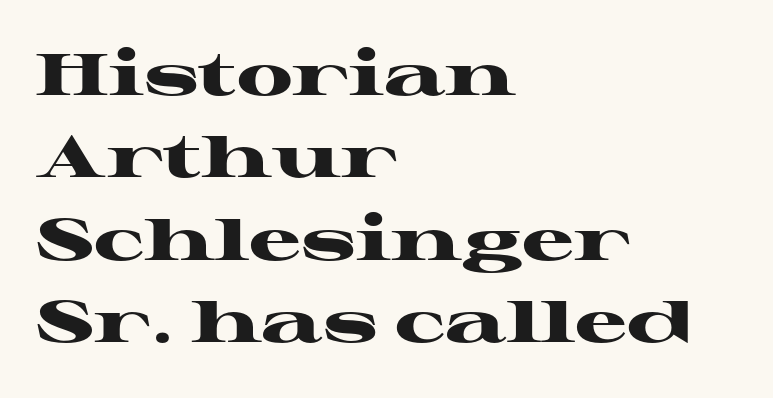
The image shows 58 px heavy, wide serif type, upright; set left-aligned, normal line spacing (1.42x), normal letter spacing, not underlined; high stroke contrast and a medium x-height.
